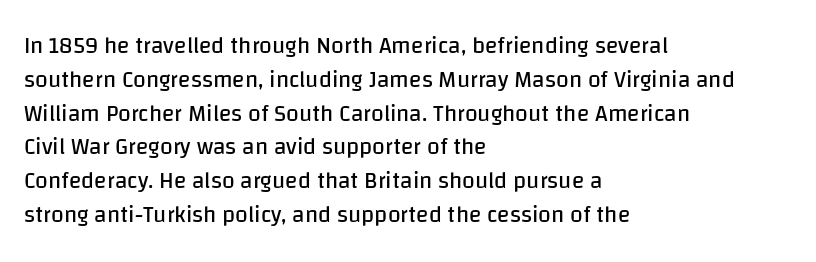
Just letters on the line, the space beneath them empty. Evenly set lines give the paragraph a standard silhouette. Heft: none added — not bold. Notice how the passage keeps a crisp vertical edge on the left only. No extra tracking has been applied to these lines. A roman cut, with each character standing at attention.
